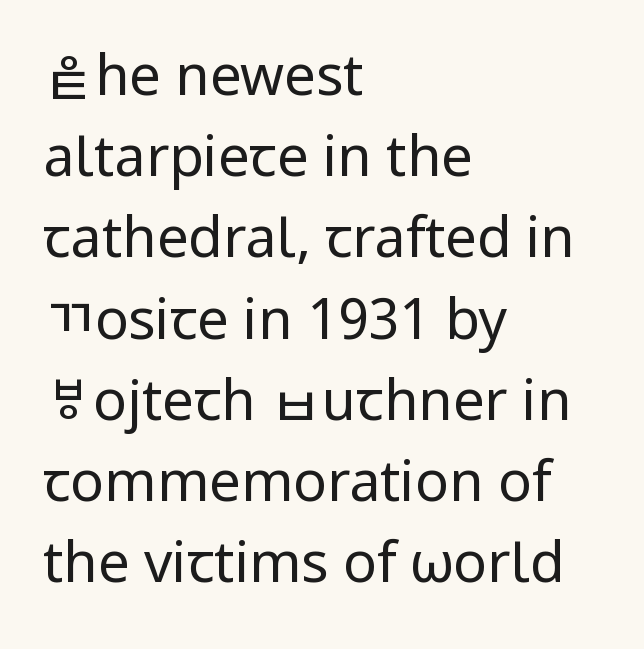
The image shows 56 px regular-weight sans-serif type, upright; set left-aligned, normal line spacing (1.45x), normal letter spacing, not underlined; low stroke contrast and a medium x-height.
